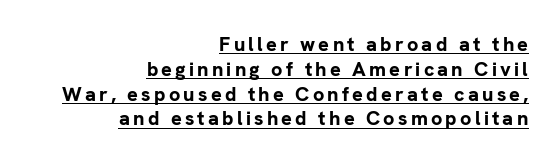
The type sits square on the baseline with zero lean. Underlined type. Leftover space on each line is placed entirely before the opening word. Thick stems and heavy bowls — unmistakably bold.
